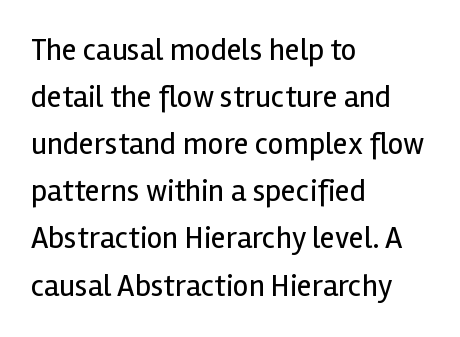
{"serif": "no", "italic": "no", "bold": "no", "weight": "regular", "width": "normal", "x_height": "medium", "monospaced": "no", "underline": "no", "align": "left", "line_spacing": "normal", "line_spacing_ratio": 1.52, "letter_spacing": "normal", "letter_spacing_em": 0.0, "glyph_px": 31}
